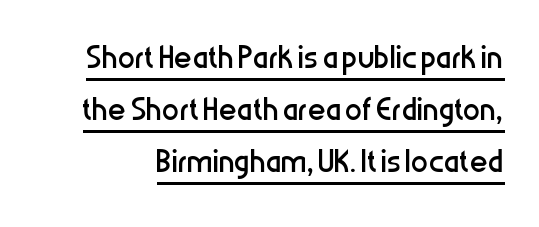
This sample has the flowing, uneven cadence of proportional lettering. The specimen reads as upright at a glance. The typeface has the unassuming heft of standard copy or less. The letters sit at their default tracking, neither squeezed nor spread. Underlining? Definitely there. This is sans-serif lettering, the kind often seen on screens and signage.
